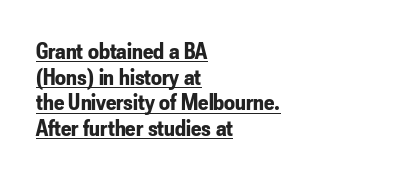
Q: Is the text bold? A: Yes.
Q: Is the text italic (slanted)? A: No, it is upright.
Q: Is the text underlined? A: Yes.
Q: How is the paragraph aligned? A: Left-aligned.
Q: Is the spacing between letters normal or unusually wide? A: Normal.
Q: Is the spacing between lines tight, normal or loose? A: Tight.
